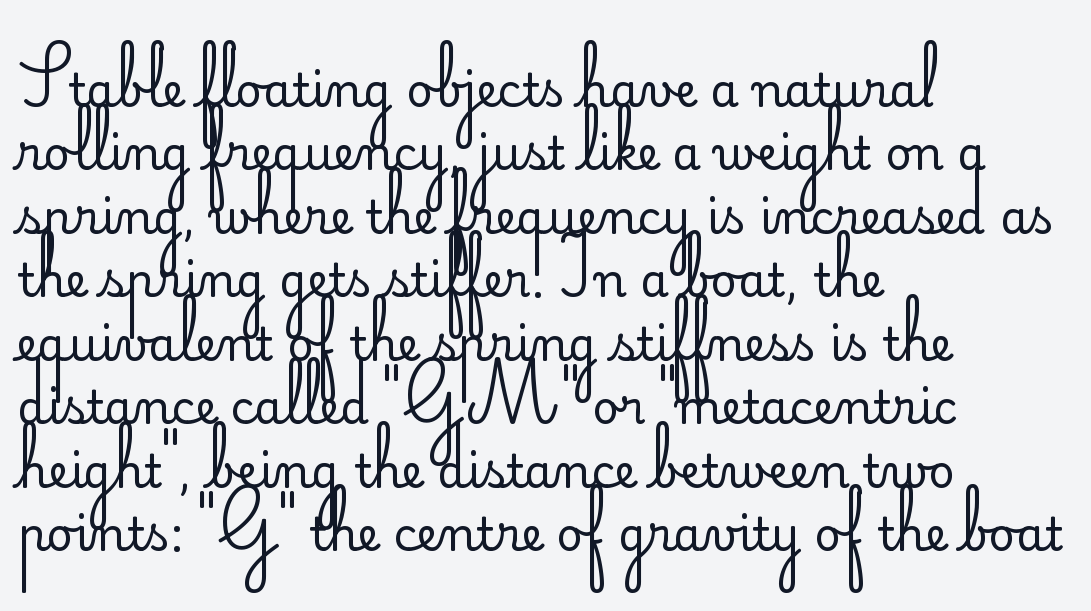
Q: Is the text bold? A: No.
Q: Is the text italic (slanted)? A: No, it is upright.
Q: Is the typeface a serif or a sans-serif typeface? A: Sans-serif.
Q: Is the text underlined? A: No.
Q: How is the paragraph aligned? A: Left-aligned.
Q: Is the spacing between letters normal or unusually wide? A: Normal.
Q: Is the spacing between lines tight, normal or loose? A: Normal.
Q: Width (condensed, normal, or wide)? A: Normal.
Q: Stroke contrast? A: Low.
Q: x-height? A: Small.
Q: Monospaced? A: No.
